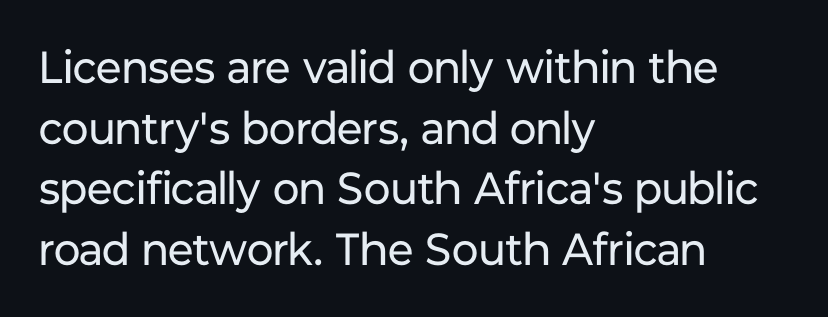
Q: Is the text bold? A: No.
Q: Is the text italic (slanted)? A: No, it is upright.
Q: Is the typeface a serif or a sans-serif typeface? A: Sans-serif.
Q: Is the text underlined? A: No.
Q: How is the paragraph aligned? A: Left-aligned.
Q: Is the spacing between letters normal or unusually wide? A: Normal.
Q: Is the spacing between lines tight, normal or loose? A: Normal.
Q: Width (condensed, normal, or wide)? A: Normal.
Q: Stroke contrast? A: Low.
Q: x-height? A: Medium.
Q: Monospaced? A: No.
